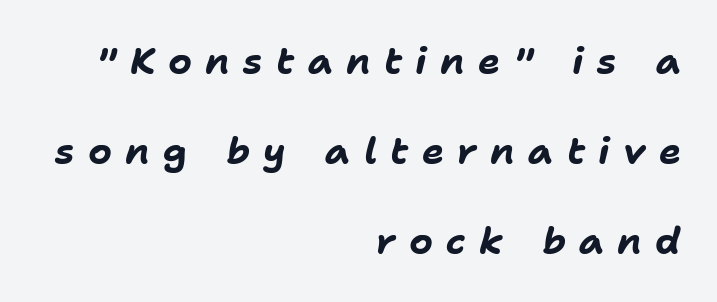
Q: Is the text bold? A: Yes.
Q: Is the text italic (slanted)? A: Yes, it leans right by about 11 degrees.
Q: Is the text underlined? A: No.
Q: How is the paragraph aligned? A: Right-aligned.
Q: Is the spacing between letters normal or unusually wide? A: Unusually wide.
Q: Is the spacing between lines tight, normal or loose? A: Loose.
Q: Width (condensed, normal, or wide)? A: Normal.
Q: Stroke contrast? A: Low.
Q: x-height? A: Medium.
Q: Monospaced? A: No.
